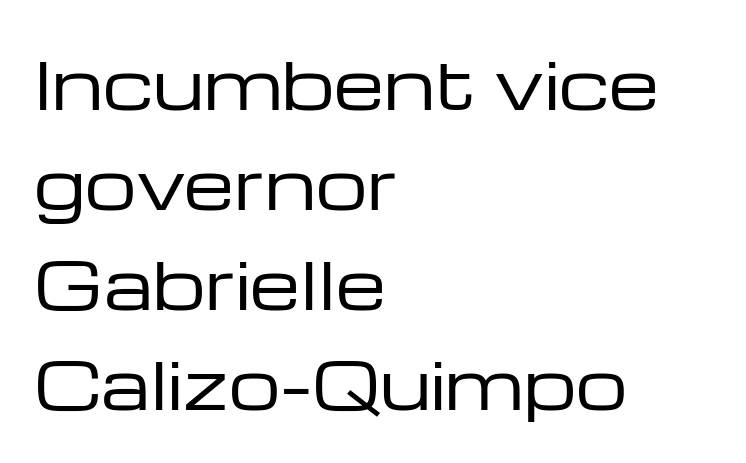
{"serif": "no", "italic": "no", "bold": "no", "weight": "regular", "width": "wide", "stroke_contrast": "low", "x_height": "medium", "monospaced": "no", "underline": "no", "align": "left", "line_spacing": "normal", "line_spacing_ratio": 1.54, "letter_spacing": "normal", "letter_spacing_em": 0.0, "glyph_px": 65}
